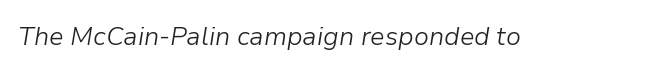
Q: Is the text bold? A: No.
Q: Is the text italic (slanted)? A: Yes, it leans right by about 9 degrees.
Q: Is the text underlined? A: No.
Q: Is the spacing between letters normal or unusually wide? A: Normal.
